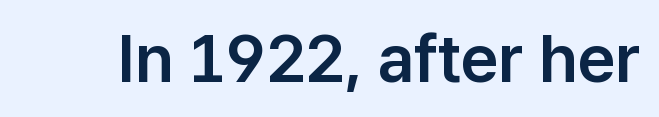
Q: Is the text italic (slanted)? A: No, it is upright.
Q: Is the typeface a serif or a sans-serif typeface? A: Sans-serif.
Q: Is the text underlined? A: No.
Q: Is the spacing between letters normal or unusually wide? A: Normal.
Q: Width (condensed, normal, or wide)? A: Normal.
Q: Stroke contrast? A: Low.
Q: x-height? A: Medium.
Q: Monospaced? A: No.
